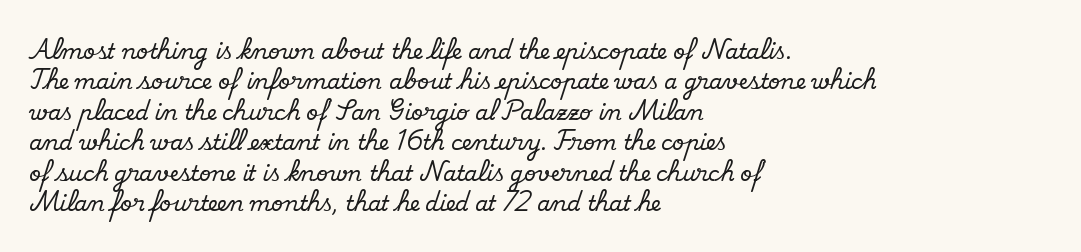
The image shows 21 px text type; set left-aligned, normal line spacing (1.45x), normal letter spacing, not underlined.
